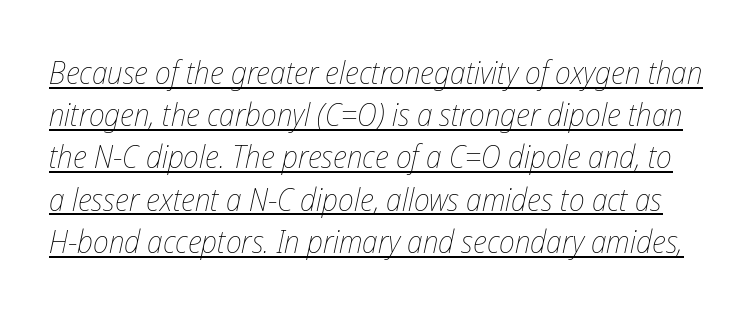
This sample keeps an unexceptional amount of space between lines. Think of a printed novel: that variable character pitch is what you see here. Weight: not bold — regular or lighter. The rendering keeps characters at their native spacing. The axis of the letterforms is tilted away from vertical. The face used here appears with an underline applied.
